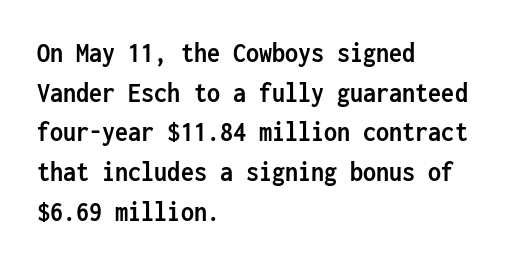
Q: Is the text bold? A: Yes.
Q: Is the text italic (slanted)? A: No, it is upright.
Q: Is the typeface a serif or a sans-serif typeface? A: Sans-serif.
Q: Is the text underlined? A: No.
Q: How is the paragraph aligned? A: Left-aligned.
Q: Is the spacing between letters normal or unusually wide? A: Normal.
Q: Is the spacing between lines tight, normal or loose? A: Normal.
Q: Width (condensed, normal, or wide)? A: Condensed.
Q: Stroke contrast? A: Low.
Q: x-height? A: Medium.
Q: Monospaced? A: Yes.
